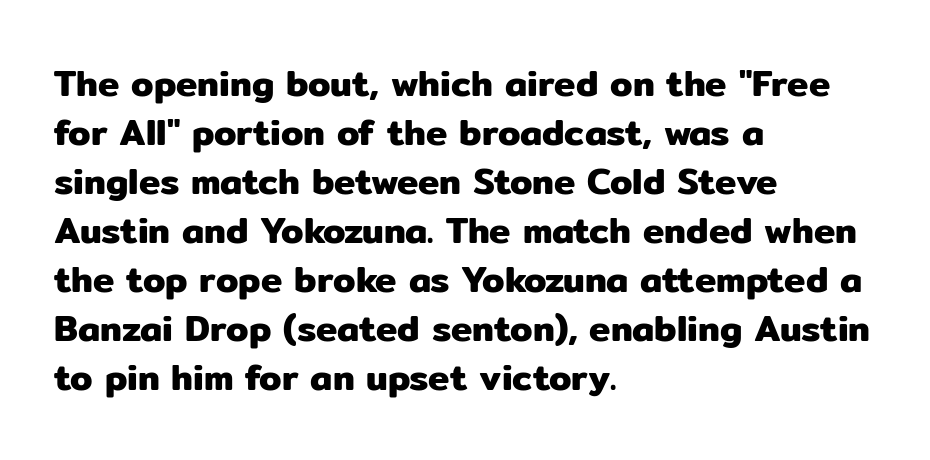
Which margin do the lines hug? The left one — the right edge is uneven. Tracking here is standard; glyphs follow each other at the usual distance. This sample uses a sans-serif face. This rendering features lettering with no underline. Every stem runs plumb, perpendicular to the baseline. Spacing verdict: proportional, widths tailored to each character.
